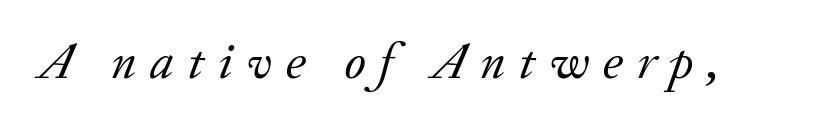
{"serif": "yes", "italic": "yes", "lean": "right", "slant_degrees": 20, "bold": "no", "weight": "regular", "width": "normal", "stroke_contrast": "low", "x_height": "small", "monospaced": "no", "underline": "no", "letter_spacing": "wide", "letter_spacing_em": 0.27, "glyph_px": 52}
